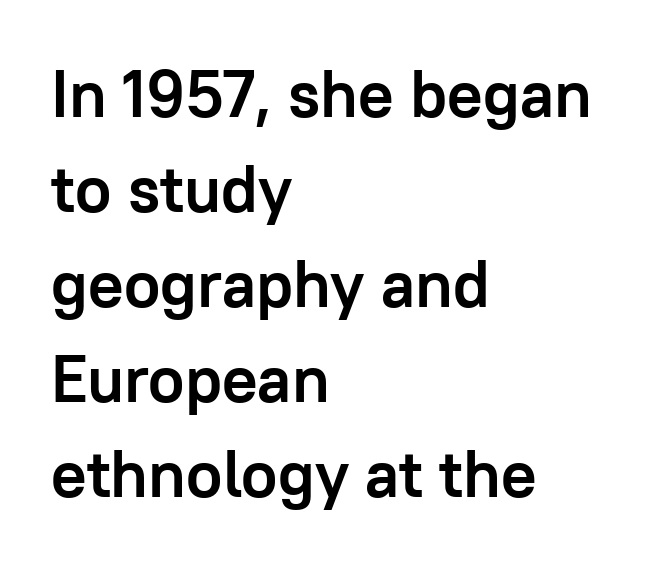
{"serif": "no", "italic": "no", "bold": "yes", "weight": "semibold", "width": "normal", "stroke_contrast": "low", "x_height": "medium", "monospaced": "no", "underline": "no", "align": "left", "line_spacing": "normal", "line_spacing_ratio": 1.44, "letter_spacing": "normal", "letter_spacing_em": 0.0, "glyph_px": 66}
